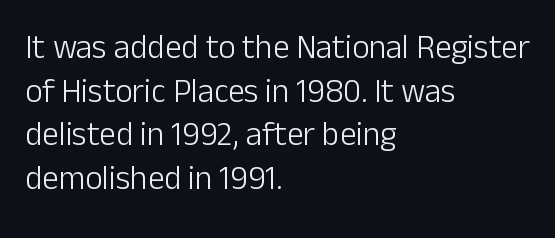
{"serif": "no", "italic": "no", "bold": "no", "weight": "light", "width": "normal", "stroke_contrast": "low", "x_height": "medium", "monospaced": "no", "underline": "no", "align": "left", "line_spacing": "normal", "line_spacing_ratio": 1.32, "letter_spacing": "normal", "letter_spacing_em": 0.0, "glyph_px": 33}
